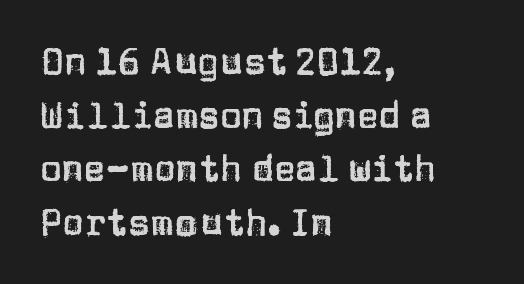
The image shows 36 px sans-serif type, upright; set left-aligned, normal line spacing (1.49x), normal letter spacing, not underlined; low stroke contrast and a large x-height.
